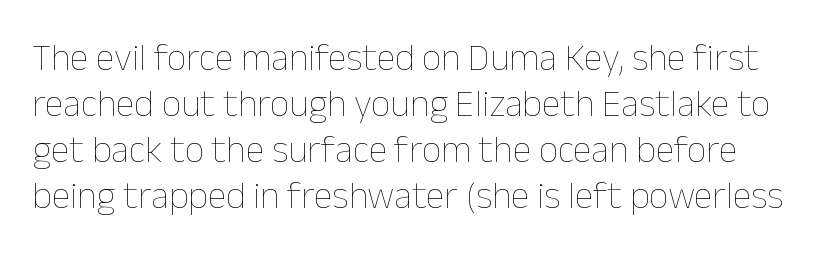
Q: Is the text bold? A: No.
Q: Is the text italic (slanted)? A: No, it is upright.
Q: Is the text underlined? A: No.
Q: Is the spacing between letters normal or unusually wide? A: Normal.
Q: Width (condensed, normal, or wide)? A: Normal.
Q: Stroke contrast? A: Low.
Q: x-height? A: Medium.
Q: Monospaced? A: No.
